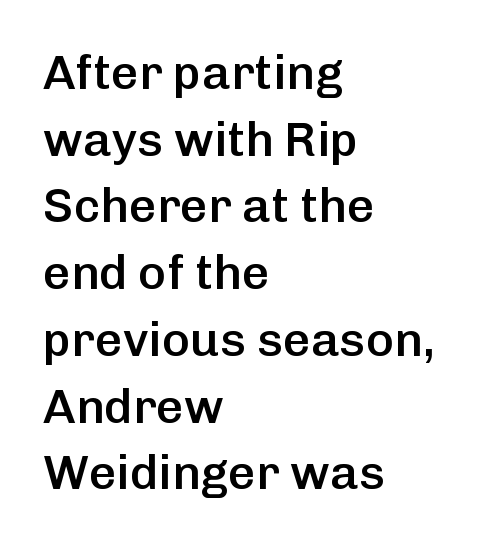
Q: Is the text bold? A: Semi-bold.
Q: Is the text italic (slanted)? A: No, it is upright.
Q: Is the typeface a serif or a sans-serif typeface? A: Sans-serif.
Q: Is the text underlined? A: No.
Q: How is the paragraph aligned? A: Left-aligned.
Q: Is the spacing between letters normal or unusually wide? A: Normal.
Q: Is the spacing between lines tight, normal or loose? A: Normal.
Q: Width (condensed, normal, or wide)? A: Normal.
Q: Stroke contrast? A: Low.
Q: x-height? A: Medium.
Q: Monospaced? A: No.
